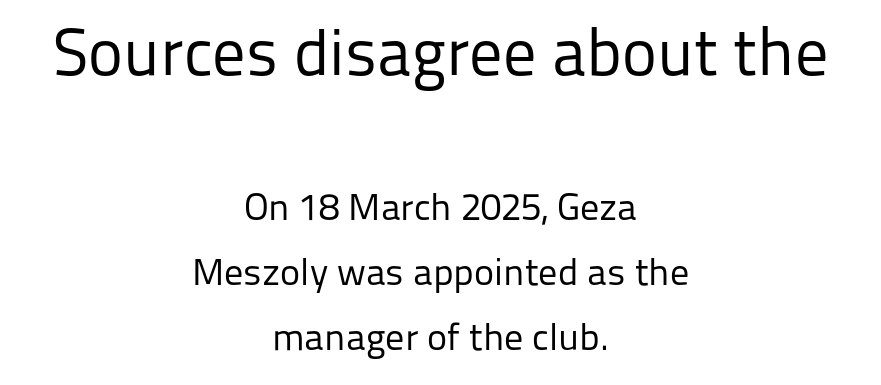
Q: Is the text bold? A: No.
Q: Is the text italic (slanted)? A: No, it is upright.
Q: Is the typeface a serif or a sans-serif typeface? A: Sans-serif.
Q: Is the text underlined? A: No.
Q: How is the paragraph aligned? A: Centered.
Q: Is the spacing between letters normal or unusually wide? A: Normal.
Q: Which block of text is set in a larger size, the first (top) or the second (bottom)? A: The first (top) one.
Q: Width (condensed, normal, or wide)? A: Normal.
Q: Stroke contrast? A: Low.
Q: x-height? A: Medium.
Q: Monospaced? A: No.
